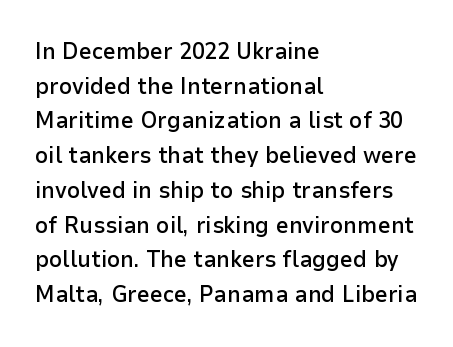
The image shows 23 px text type, upright; set left-aligned, normal line spacing (1.51x), normal letter spacing, not underlined.
